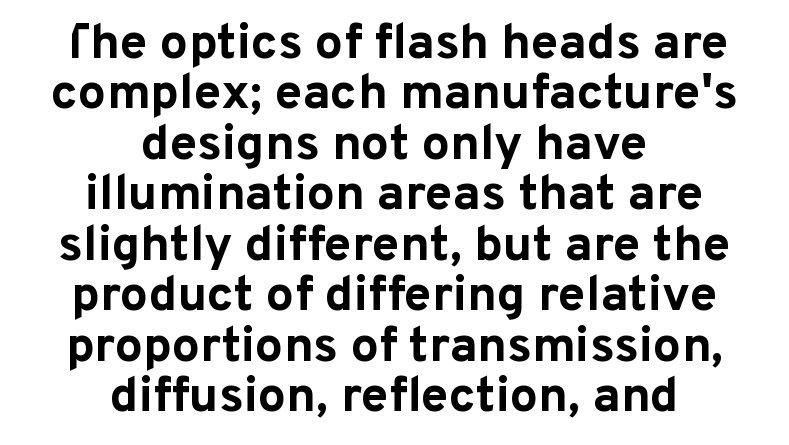
Q: Is the text bold? A: Yes.
Q: Is the text italic (slanted)? A: No, it is upright.
Q: Is the typeface a serif or a sans-serif typeface? A: Sans-serif.
Q: Is the text underlined? A: No.
Q: How is the paragraph aligned? A: Centered.
Q: Is the spacing between letters normal or unusually wide? A: Normal.
Q: Is the spacing between lines tight, normal or loose? A: Tight.
Q: Width (condensed, normal, or wide)? A: Normal.
Q: Stroke contrast? A: Low.
Q: x-height? A: Medium.
Q: Monospaced? A: No.
